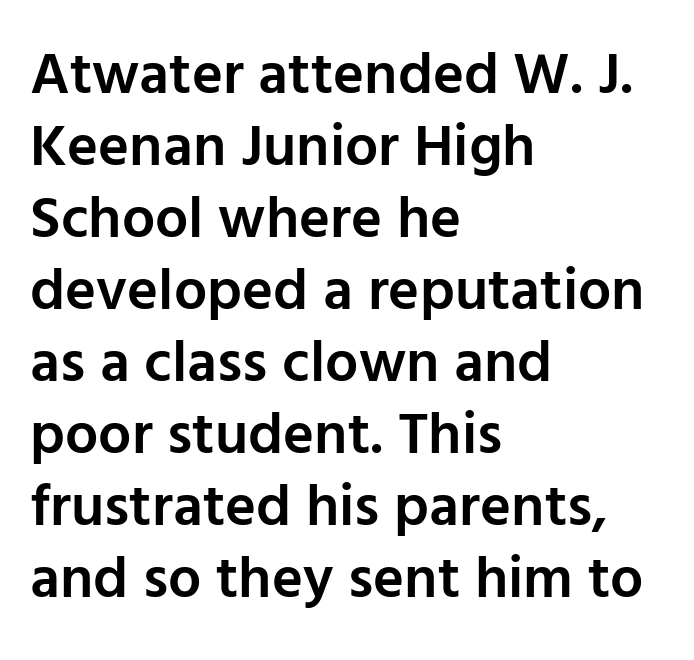
Q: Is the text bold? A: Semi-bold.
Q: Is the text italic (slanted)? A: No, it is upright.
Q: Is the typeface a serif or a sans-serif typeface? A: Sans-serif.
Q: Is the text underlined? A: No.
Q: How is the paragraph aligned? A: Left-aligned.
Q: Is the spacing between letters normal or unusually wide? A: Normal.
Q: Width (condensed, normal, or wide)? A: Normal.
Q: Stroke contrast? A: Low.
Q: x-height? A: Medium.
Q: Monospaced? A: No.
